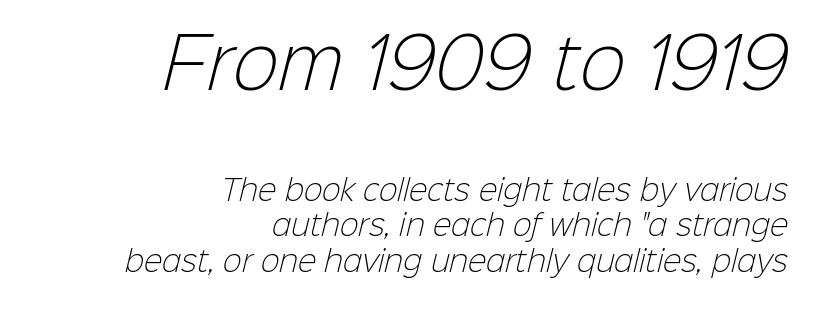
Q: Is the text bold? A: No.
Q: Is the typeface a serif or a sans-serif typeface? A: Sans-serif.
Q: Is the text underlined? A: No.
Q: How is the paragraph aligned? A: Right-aligned.
Q: Is the spacing between letters normal or unusually wide? A: Normal.
Q: Is the spacing between lines tight, normal or loose? A: Normal.
Q: Which block of text is set in a larger size, the first (top) or the second (bottom)? A: The first (top) one.
Q: Width (condensed, normal, or wide)? A: Normal.
Q: Stroke contrast? A: Low.
Q: x-height? A: Medium.
Q: Monospaced? A: No.
